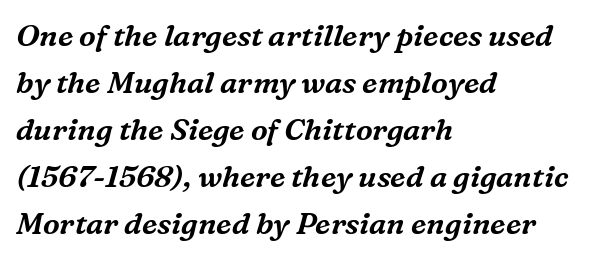
Designer's note — italics engaged. The glyphs in this specimen are seriffed. Descenders hang freely into open space. Tracking value appears to be zero — textbook default spacing. Line spacing here is normal. Do the characters align in a grid? No, the font is proportional.
